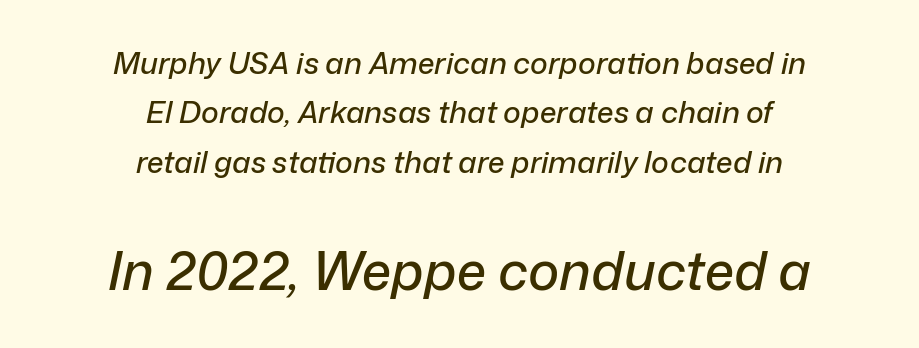
The image shows 53 px text type, italic (leaning right); set centered, normal line spacing (1.65x), normal letter spacing, not underlined; the second (bottom) block is 1.77x larger; low stroke contrast and a medium x-height.
